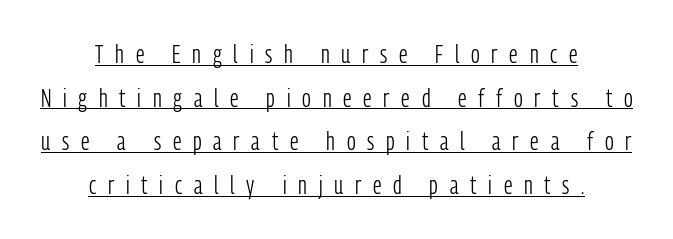
Q: Is the text bold? A: No.
Q: Is the text italic (slanted)? A: No, it is upright.
Q: Is the text underlined? A: Yes.
Q: How is the paragraph aligned? A: Centered.
Q: Is the spacing between letters normal or unusually wide? A: Unusually wide.
